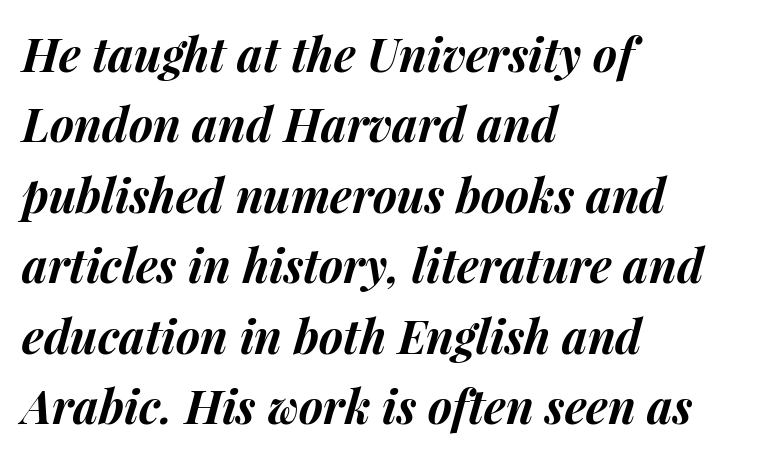
The image shows 46 px bold type, italic (leaning right); set left-aligned, normal line spacing (1.53x), normal letter spacing, not underlined; medium stroke contrast and a medium x-height.
